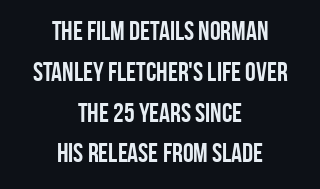
The image shows 27 px bold type, upright; set centered, normal line spacing (1.51x), normal letter spacing, not underlined.
